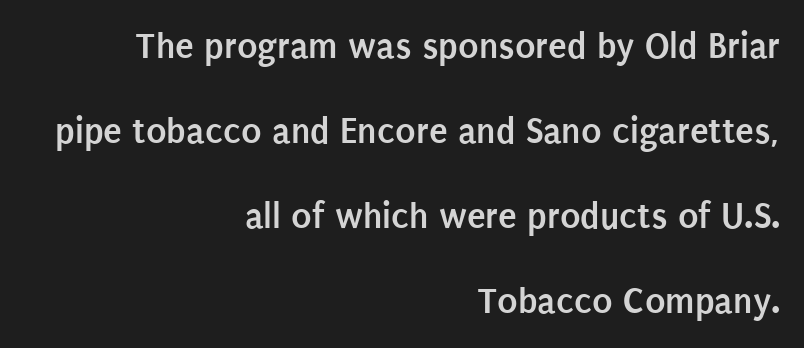
{"serif": "no", "italic": "no", "bold": "yes", "weight": "semibold", "width": "condensed", "stroke_contrast": "low", "x_height": "large", "monospaced": "no", "underline": "no", "align": "right", "line_spacing": "loose", "line_spacing_ratio": 2.24, "letter_spacing": "normal", "letter_spacing_em": 0.0, "glyph_px": 38}
